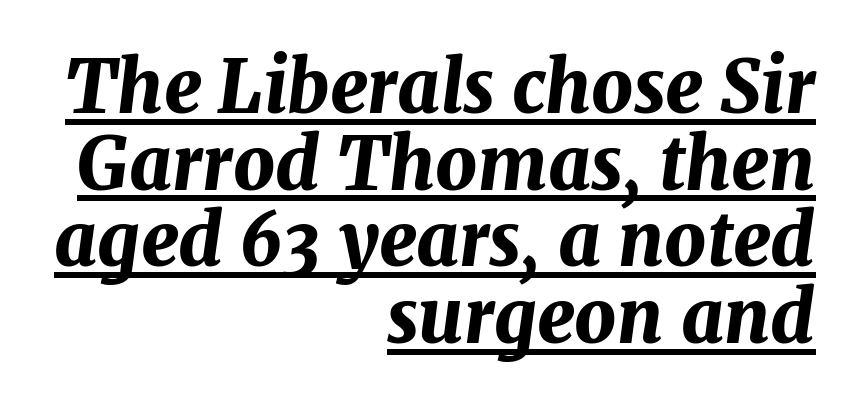
{"italic": "yes", "lean": "right", "slant_degrees": 7, "bold": "yes", "weight": "bold", "width": "normal", "stroke_contrast": "medium", "x_height": "medium", "monospaced": "no", "underline": "yes", "align": "right", "line_spacing": "tight", "line_spacing_ratio": 1.05, "letter_spacing": "normal", "letter_spacing_em": 0.0, "glyph_px": 73}
